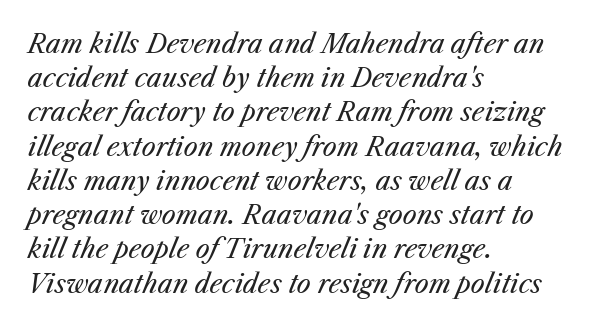
Q: Is the text bold? A: No.
Q: Is the text italic (slanted)? A: Yes, it leans right by about 25 degrees.
Q: Is the text underlined? A: No.
Q: How is the paragraph aligned? A: Left-aligned.
Q: Is the spacing between letters normal or unusually wide? A: Normal.
Q: Is the spacing between lines tight, normal or loose? A: Normal.
